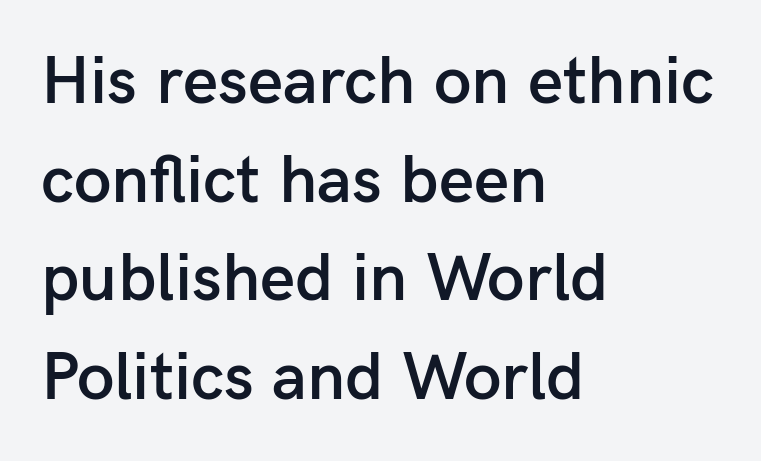
{"serif": "no", "italic": "no", "bold": "semi", "weight": "semibold", "width": "normal", "stroke_contrast": "low", "x_height": "medium", "monospaced": "no", "underline": "no", "align": "left", "line_spacing": "normal", "line_spacing_ratio": 1.45, "letter_spacing": "normal", "letter_spacing_em": 0.0, "glyph_px": 68}
